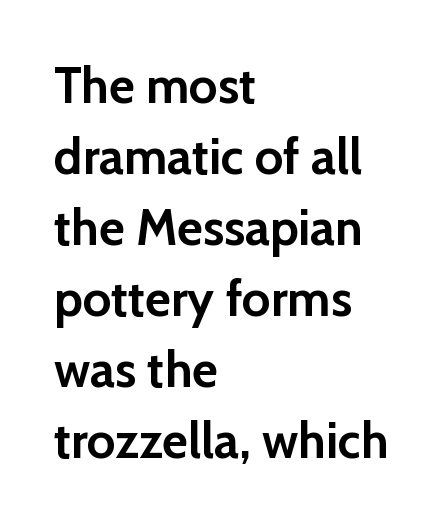
The image shows 50 px semibold sans-serif type, upright; set left-aligned, normal line spacing (1.42x), normal letter spacing, not underlined; low stroke contrast and a medium x-height.
